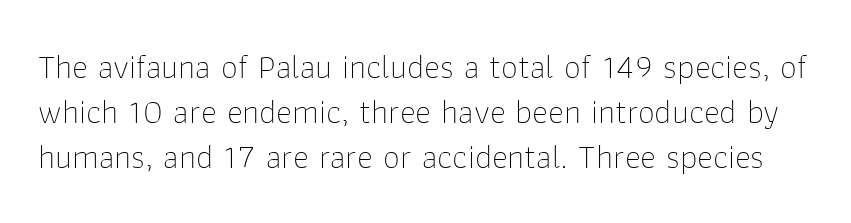
{"serif": "no", "italic": "no", "bold": "no", "weight": "thin", "width": "normal", "stroke_contrast": "low", "x_height": "medium", "monospaced": "no", "underline": "no", "line_spacing": "normal", "line_spacing_ratio": 1.33, "letter_spacing": "normal", "letter_spacing_em": 0.0, "glyph_px": 34}
